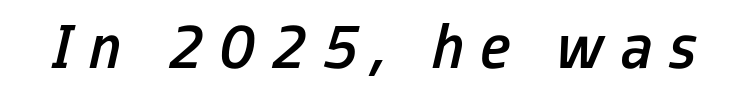
{"italic": "yes", "lean": "right", "slant_degrees": 13, "bold": "semi", "weight": "semibold", "width": "condensed", "stroke_contrast": "low", "x_height": "medium", "monospaced": "no", "underline": "no", "letter_spacing": "wide", "letter_spacing_em": 0.26, "glyph_px": 63}
